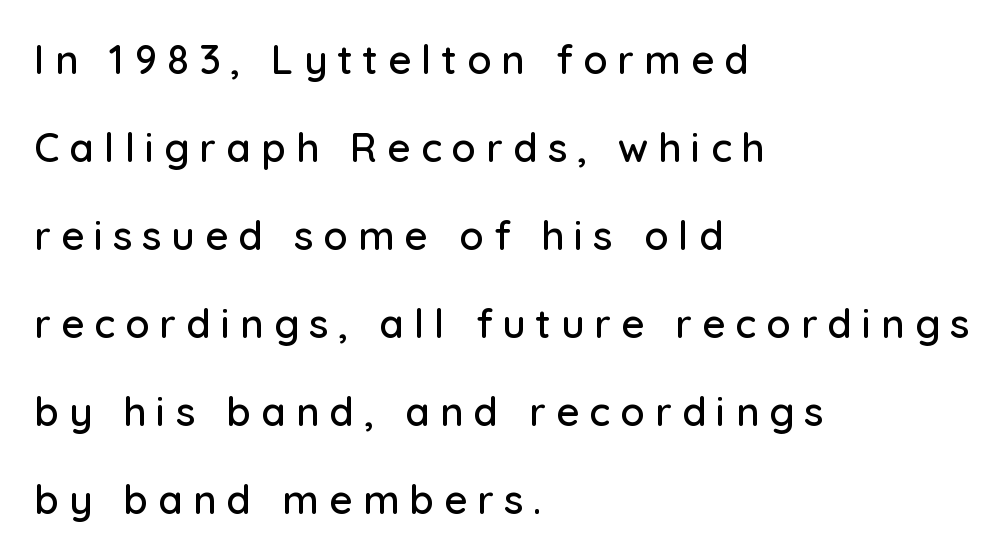
The image shows 40 px sans-serif type, upright; set left-aligned, loose line spacing (2.2x), unusually wide letter spacing (+0.25 em), not underlined; low stroke contrast and a medium x-height.
